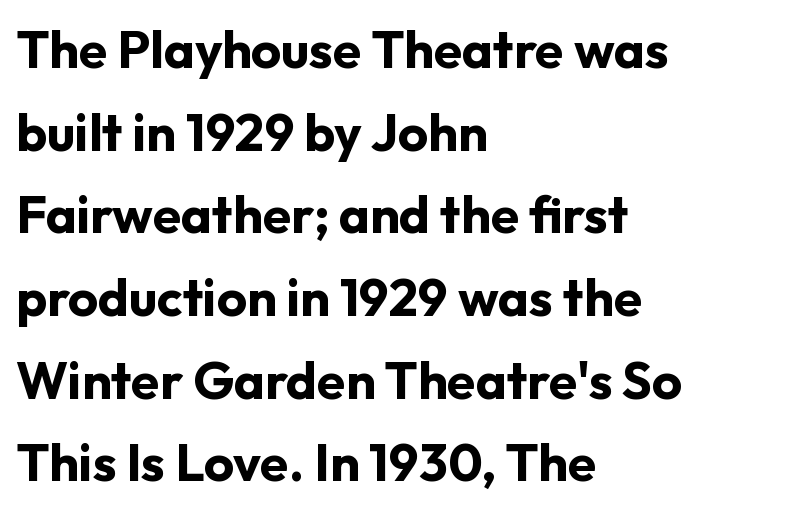
The image shows 52 px bold sans-serif type, upright; set left-aligned, normal line spacing (1.59x), normal letter spacing, not underlined; low stroke contrast and a medium x-height.
